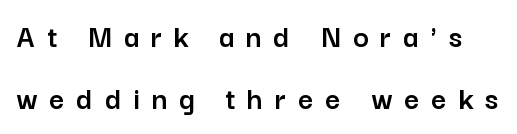
The image shows 33 px sans-serif type, upright; set line spacing 1.87x, unusually wide letter spacing (+0.36 em), not underlined; low stroke contrast and a medium x-height.
